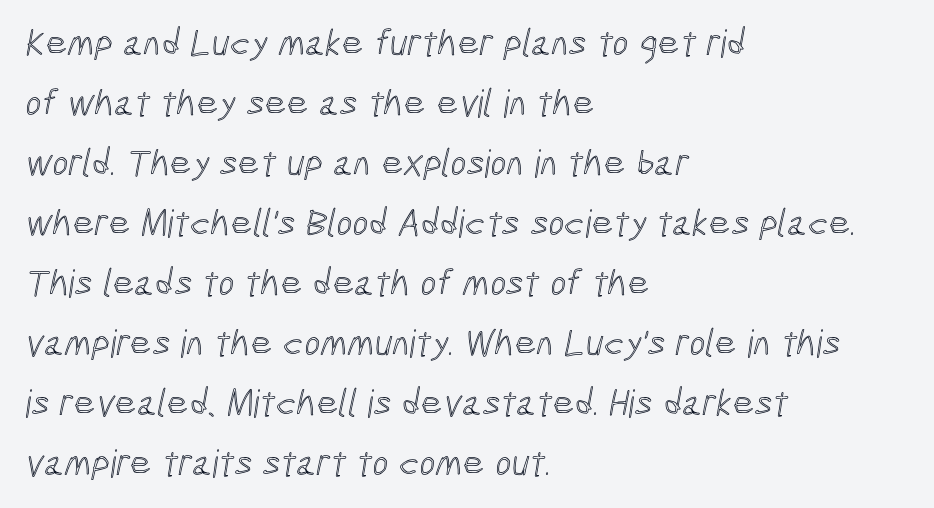
Q: Is the text underlined? A: No.
Q: How is the paragraph aligned? A: Left-aligned.
Q: Is the spacing between letters normal or unusually wide? A: Normal.
Q: Is the spacing between lines tight, normal or loose? A: Normal.
Q: Width (condensed, normal, or wide)? A: Condensed.
Q: x-height? A: Medium.
Q: Monospaced? A: No.
